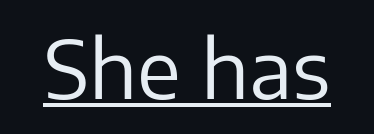
{"serif": "no", "italic": "no", "bold": "no", "weight": "regular", "width": "normal", "stroke_contrast": "low", "x_height": "medium", "monospaced": "no", "underline": "yes", "letter_spacing": "normal", "letter_spacing_em": 0.0, "glyph_px": 79}
